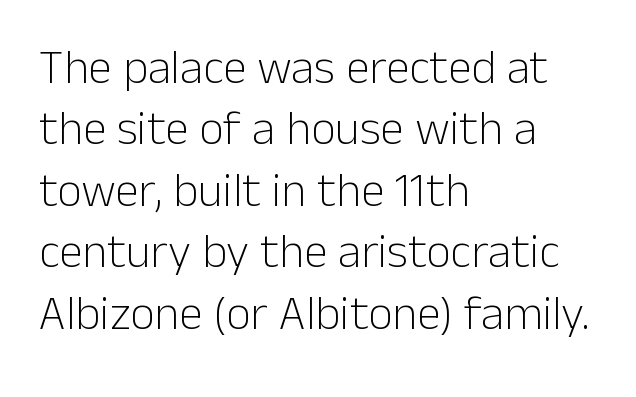
The image shows 48 px light sans-serif type, upright; set left-aligned, normal line spacing (1.28x), normal letter spacing, not underlined; low stroke contrast and a medium x-height.
